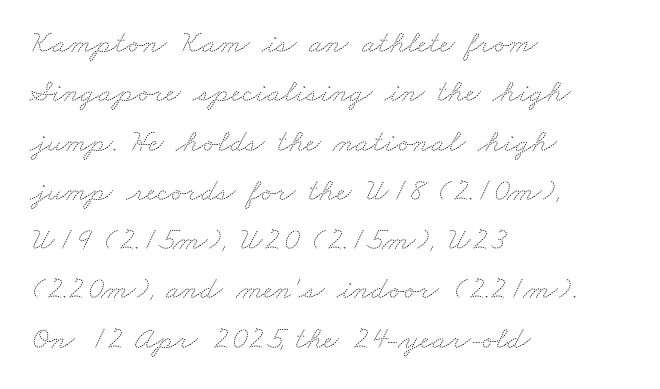
{"bold": "no", "weight": "thin", "width": "wide", "stroke_contrast": "medium", "x_height": "small", "monospaced": "no", "underline": "no", "align": "left", "line_spacing": "normal", "line_spacing_ratio": 1.54, "letter_spacing": "normal", "letter_spacing_em": 0.0, "glyph_px": 32}
